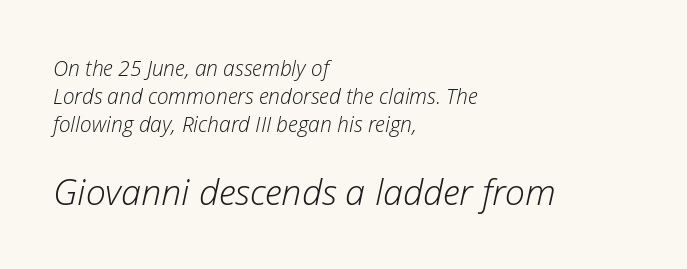
Each line starts at the same left margin while the right side varies. No extra tracking has been applied to these lines. Yep, that's italic — everything's leaning. Summary of weight: not heavy and not bold. Spacing verdict: proportional, widths tailored to each character. This rendering features lettering with no underline.
